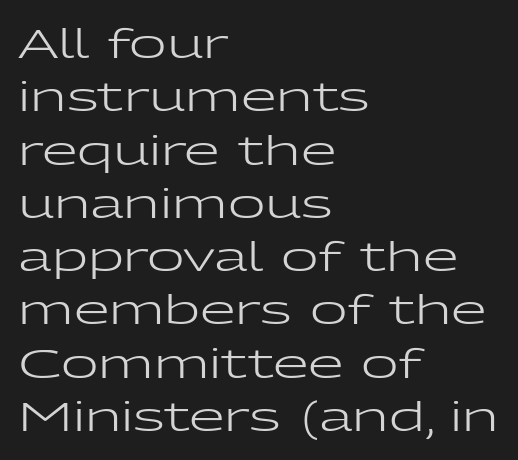
Varying glyph widths throughout — classic text-font behaviour. Check where the strokes stop: nothing finishes them off — pure sans. Letter spacing: default. Stems here are at most as thick as an everyday book face. Is the block centered? No — it sits flush against the left margin.
